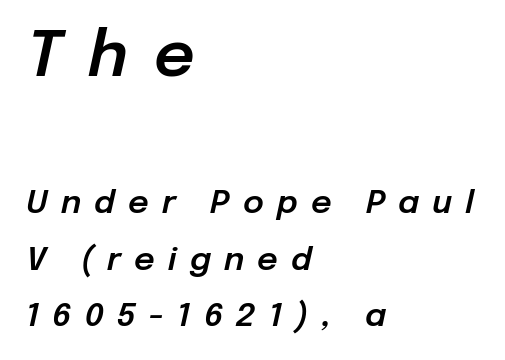
Notice how the passage keeps a crisp vertical edge on the left only. Each letter keeps its own natural width here, so spacing adapts to shape. Caption: upper text group enlarged, lower text group reduced. Words appear elongated and porous because spacing is wide.
